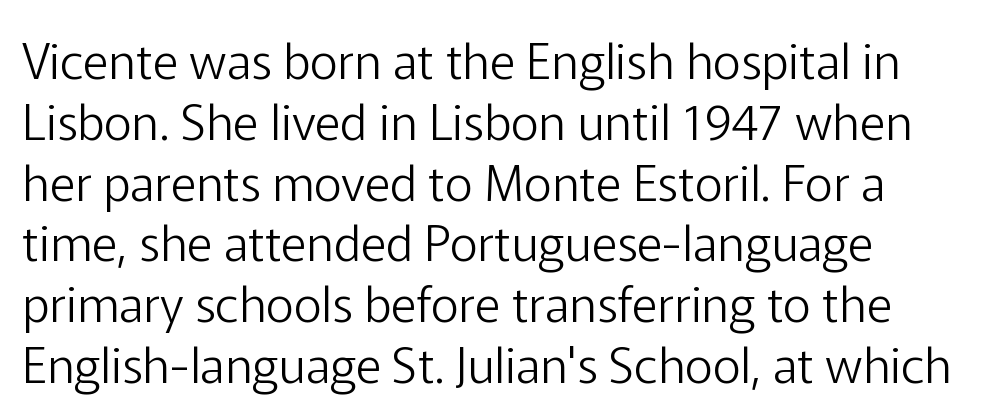
The text was rendered using a sans face with plain stroke endings. Posture: upright roman. The horizontal fit of the characters is conventional and even. Character widths vary here, with narrow letters taking less room than wide ones. The passage shown is not underscored anywhere. These glyphs show unthickened strokes, regular width or finer.
